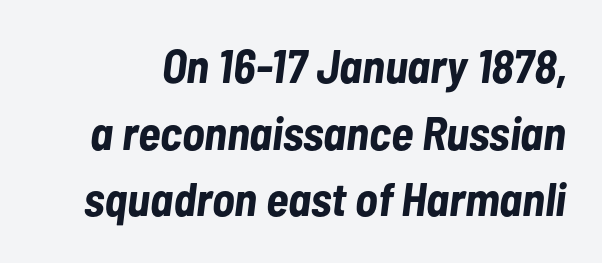
The passage shown is typed in a proportional face where columns would drift. Typesetter's note: full bold, strokes at maximum text heaviness. Only glyphs here, with clear space below each row. The rendering uses a moderate line-height, typical for paragraphs. Characters are canted at an angle relative to the baseline's perpendicular. The rendering keeps characters at their native spacing.
